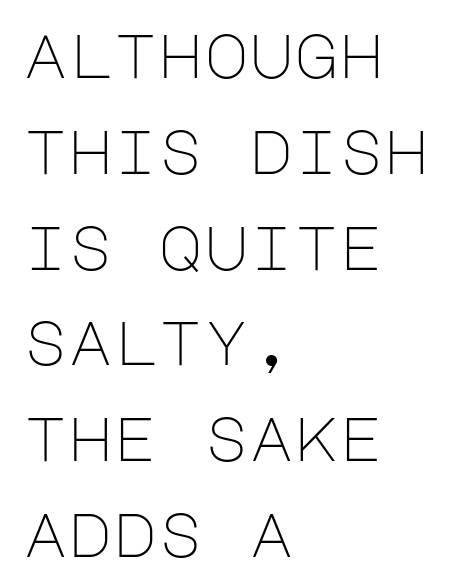
Q: Is the text bold? A: No.
Q: Is the text italic (slanted)? A: No, it is upright.
Q: Is the typeface a serif or a sans-serif typeface? A: Sans-serif.
Q: Is the text underlined? A: No.
Q: How is the paragraph aligned? A: Left-aligned.
Q: Is the spacing between letters normal or unusually wide? A: Normal.
Q: Is the spacing between lines tight, normal or loose? A: Normal.
Q: Width (condensed, normal, or wide)? A: Normal.
Q: Stroke contrast? A: Low.
Q: x-height? A: Large.
